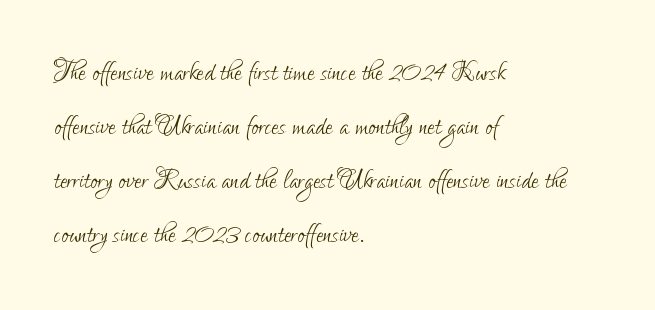
The image shows 34 px light, condensed sans-serif type; set left-aligned, normal line spacing (1.59x), normal letter spacing, not underlined; low stroke contrast and a small x-height.
